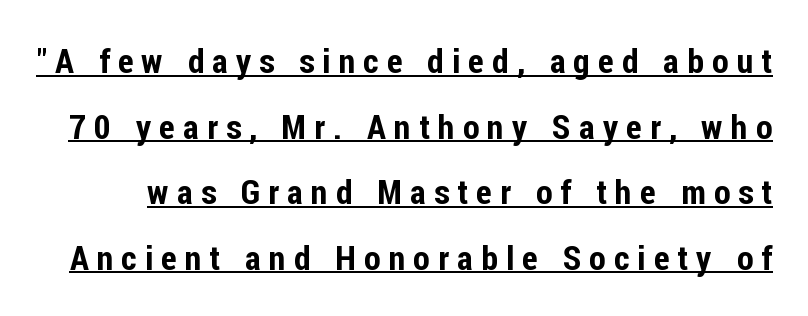
Notice the wide empty band between every row — that's loose leading. In terms of posture, this sample is upright. The gaps between neighbouring characters are conspicuously large. The specimen includes a rule beneath the text block's lines.
